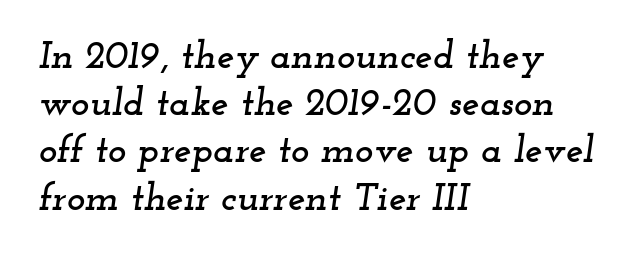
{"serif": "yes", "italic": "yes", "lean": "right", "slant_degrees": 12, "width": "wide", "stroke_contrast": "low", "x_height": "small", "monospaced": "no", "underline": "no", "align": "left", "line_spacing_ratio": 1.21, "letter_spacing": "normal", "letter_spacing_em": 0.0, "glyph_px": 39}
